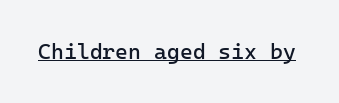
Q: Is the text bold? A: No.
Q: Is the text italic (slanted)? A: No, it is upright.
Q: Is the text underlined? A: Yes.
Q: Is the spacing between letters normal or unusually wide? A: Normal.
